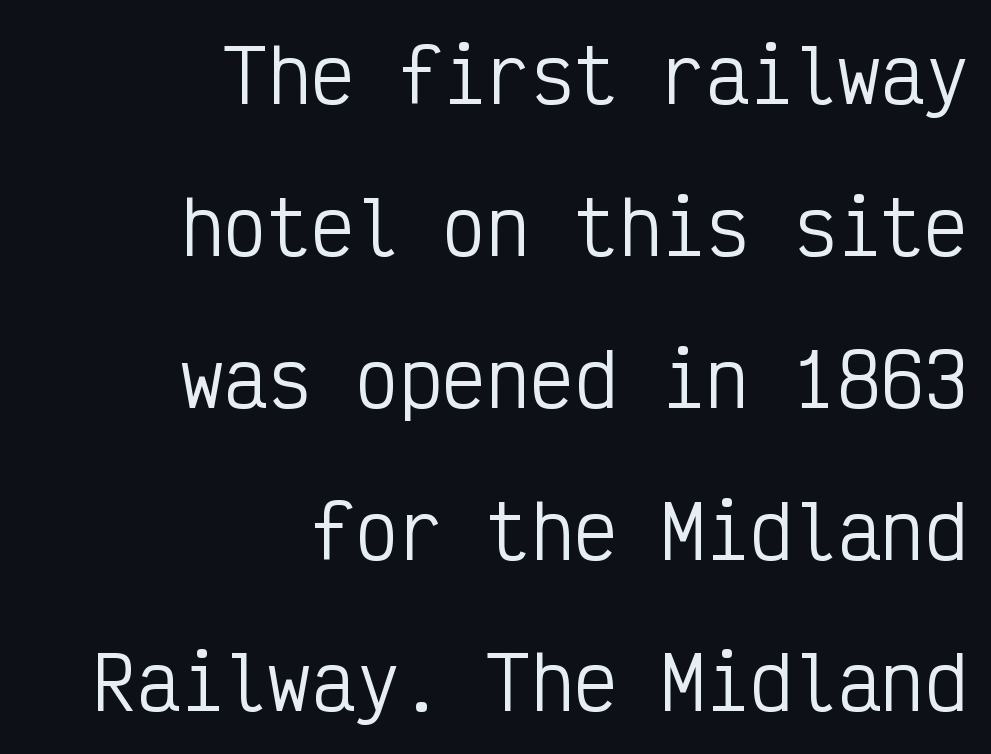
To sum up the face: it is a sans, with no serifs. Spacing between characters is what you'd get straight out of the box. The vertical gap from one line to the next is large. Is this a fixed-width face? Yes — each glyph sits in an identical cell. This sample is right-justified, so line beginnings fall wherever the words allow.
